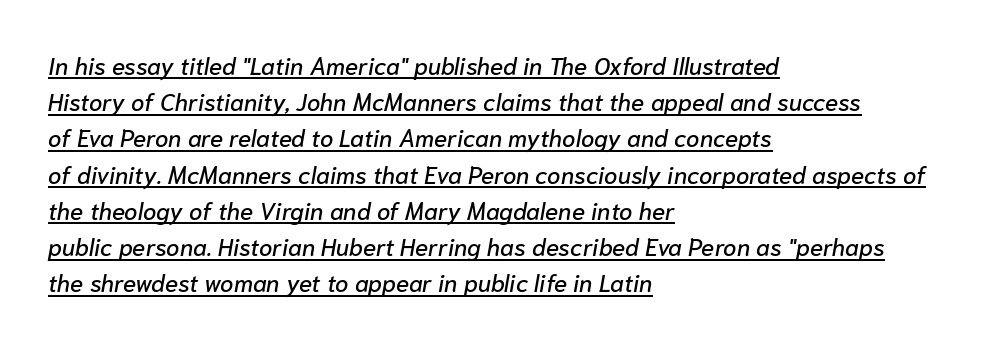
{"italic": "yes", "lean": "right", "slant_degrees": 10, "underline": "yes", "align": "left", "line_spacing": "normal", "line_spacing_ratio": 1.51, "letter_spacing": "normal", "letter_spacing_em": 0.0, "glyph_px": 24}
